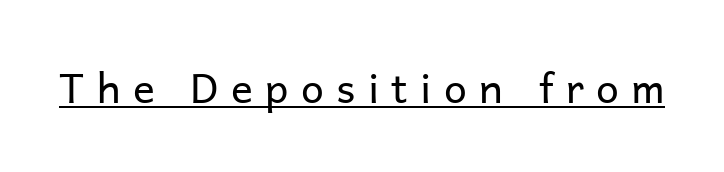
Q: Is the text bold? A: No.
Q: Is the text italic (slanted)? A: No, it is upright.
Q: Is the typeface a serif or a sans-serif typeface? A: Sans-serif.
Q: Is the text underlined? A: Yes.
Q: Is the spacing between letters normal or unusually wide? A: Unusually wide.
Q: Width (condensed, normal, or wide)? A: Normal.
Q: Stroke contrast? A: Low.
Q: x-height? A: Medium.
Q: Monospaced? A: No.
